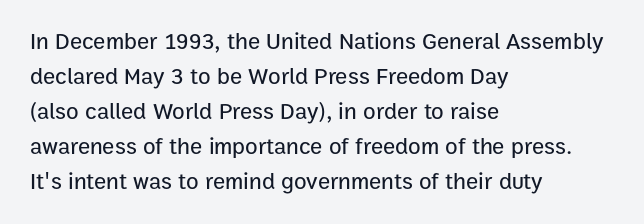
The image shows 23 px text type, upright; set left-aligned, normal line spacing (1.52x), normal letter spacing, not underlined.
